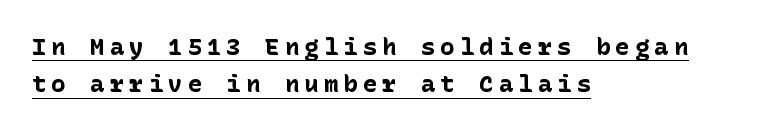
Q: Is the text bold? A: Yes.
Q: Is the text italic (slanted)? A: No, it is upright.
Q: Is the text underlined? A: Yes.
Q: How is the paragraph aligned? A: Left-aligned.
Q: Is the spacing between letters normal or unusually wide? A: Unusually wide.
Q: Is the spacing between lines tight, normal or loose? A: Normal.
